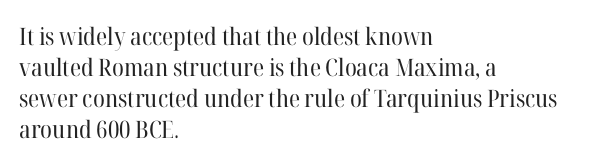
The image shows 24 px text type, upright; set left-aligned, normal line spacing (1.29x), normal letter spacing, not underlined.
